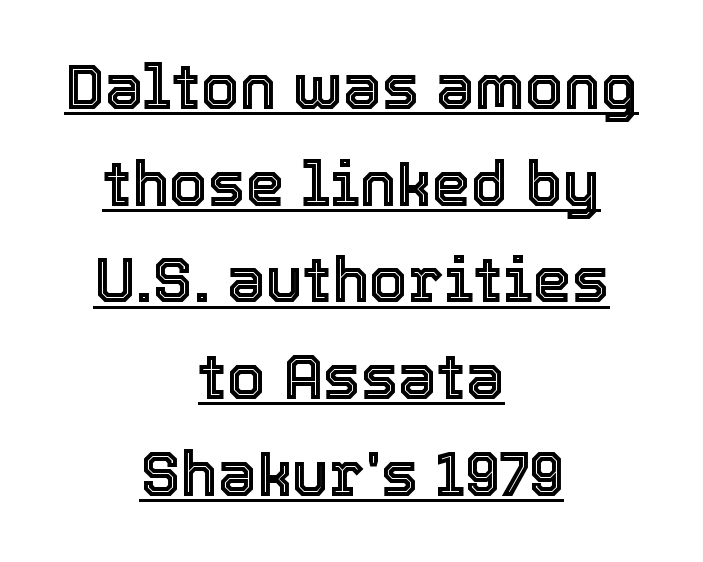
The letters stand straight up with perfectly vertical stems. The leading is moderate, giving the passage an even texture. The letters sit at their default tracking, neither squeezed nor spread. If you folded the block vertically in half, each line would mirror itself in length.
